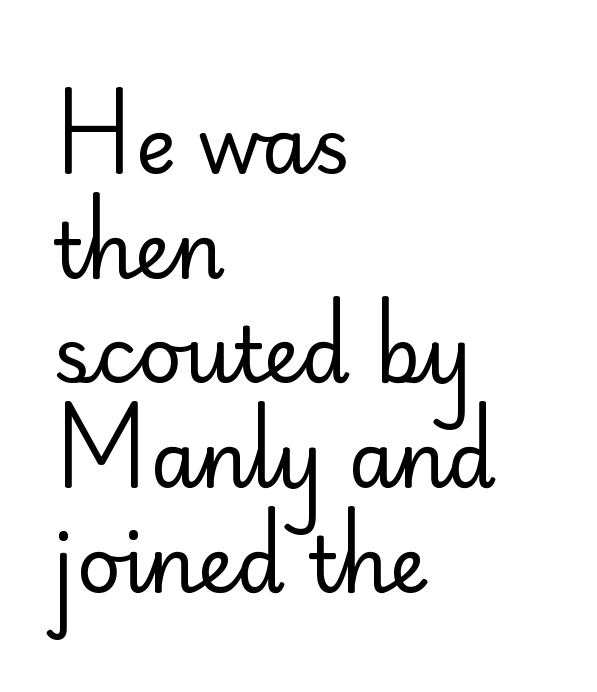
{"serif": "no", "italic": "no", "bold": "no", "weight": "regular", "width": "normal", "stroke_contrast": "low", "x_height": "small", "monospaced": "no", "underline": "no", "align": "left", "line_spacing": "normal", "line_spacing_ratio": 1.36, "letter_spacing": "normal", "letter_spacing_em": 0.0, "glyph_px": 77}
